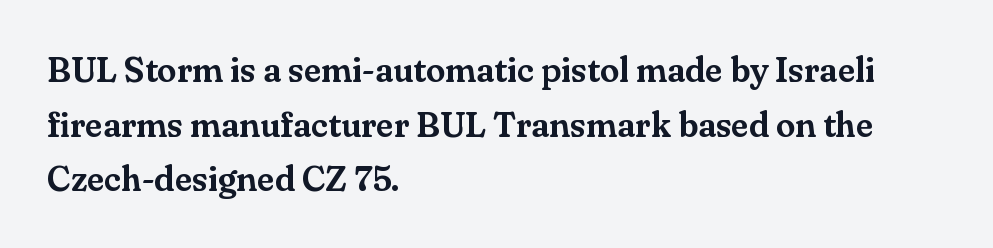
Spacing verdict: proportional, widths tailored to each character. Font category for this specimen: serif. Normally led — the rows are evenly, conventionally spaced. Short note: letters normally spaced. Leftover space on each line is placed entirely after the last word.
